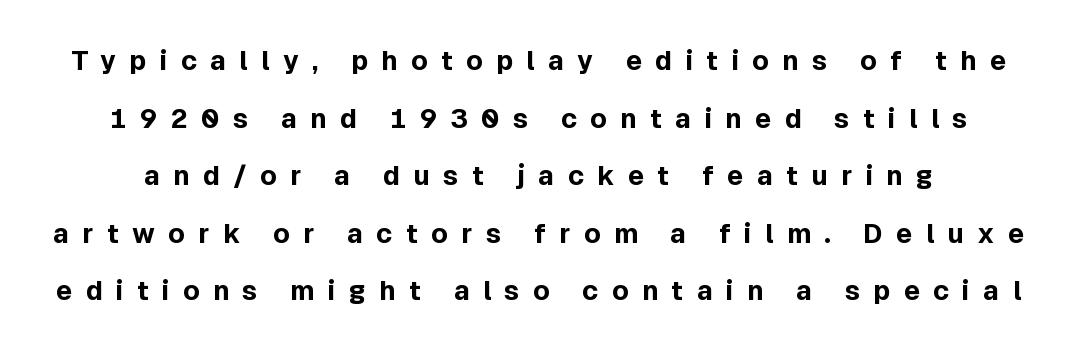
The image shows 27 px bold type, upright; set loose line spacing (2.13x), unusually wide letter spacing (+0.49 em), not underlined.
